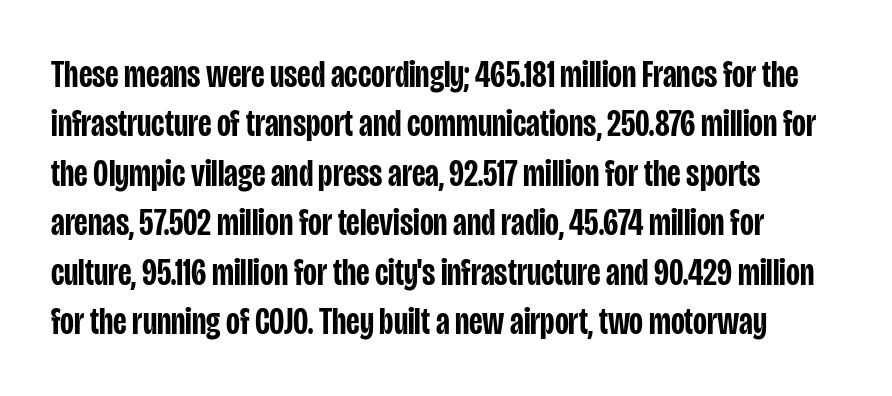
Leftover space on each line is placed entirely after the last word. Does the type have serifs? No, each stem ends abruptly. Spacing verdict: proportional, widths tailored to each character. Glyph-to-glyph distance matches everyday printed text. The typesetting leans somewhat heavy: a semibold. Notice how descenders clear the ascenders below comfortably — that's standard leading.
